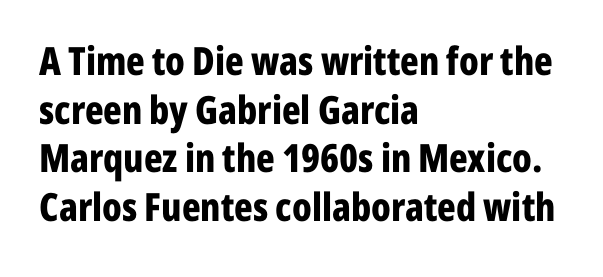
{"serif": "no", "italic": "no", "bold": "yes", "weight": "bold", "width": "condensed", "stroke_contrast": "low", "x_height": "medium", "monospaced": "no", "underline": "no", "align": "left", "line_spacing": "normal", "line_spacing_ratio": 1.25, "letter_spacing": "normal", "letter_spacing_em": 0.0, "glyph_px": 39}
